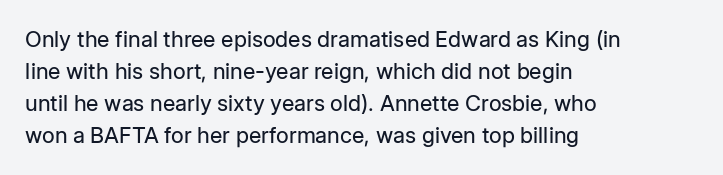
The image shows 22 px text type, upright; set left-aligned, normal line spacing (1.46x), normal letter spacing, not underlined.
